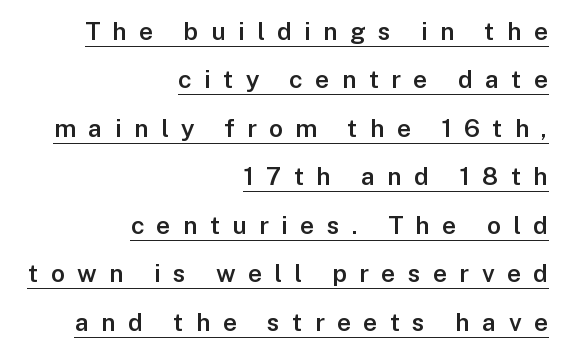
The image shows 25 px text type, upright; set right-aligned, loose line spacing (1.94x), unusually wide letter spacing (+0.49 em), underlined.
